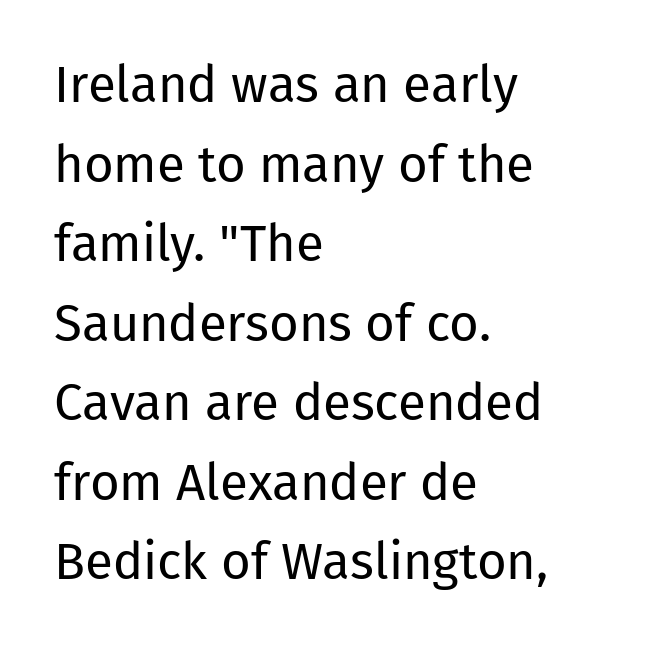
The type is set solid horizontally, with unmodified tracking. This is the regular roman posture of the typeface. Caption: multi-line text, flush left, ragged right. These lines are rendered in a variable-pitch font. This rendering features lettering with no underline.
